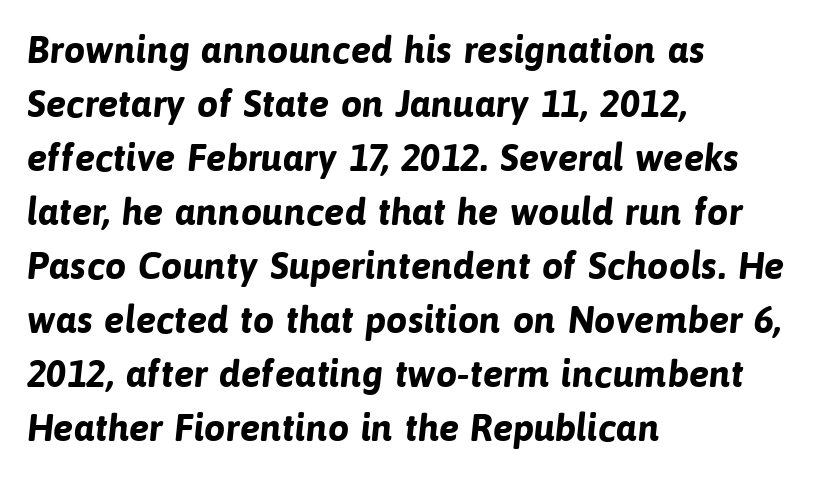
Q: Is the text bold? A: Yes.
Q: Is the typeface a serif or a sans-serif typeface? A: Sans-serif.
Q: Is the text underlined? A: No.
Q: How is the paragraph aligned? A: Left-aligned.
Q: Is the spacing between letters normal or unusually wide? A: Normal.
Q: Is the spacing between lines tight, normal or loose? A: Normal.
Q: Width (condensed, normal, or wide)? A: Normal.
Q: Stroke contrast? A: Low.
Q: x-height? A: Medium.
Q: Monospaced? A: No.
